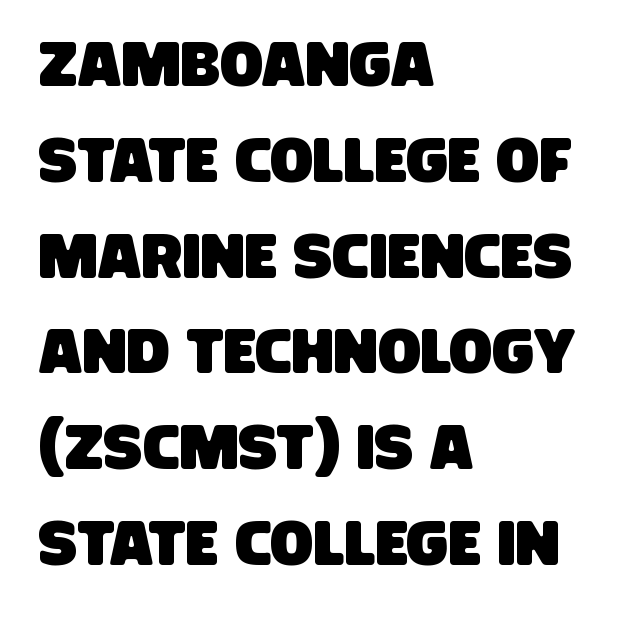
The image shows 63 px condensed sans-serif type; set left-aligned, normal line spacing (1.52x), normal letter spacing, not underlined; low stroke contrast and a large x-height.
